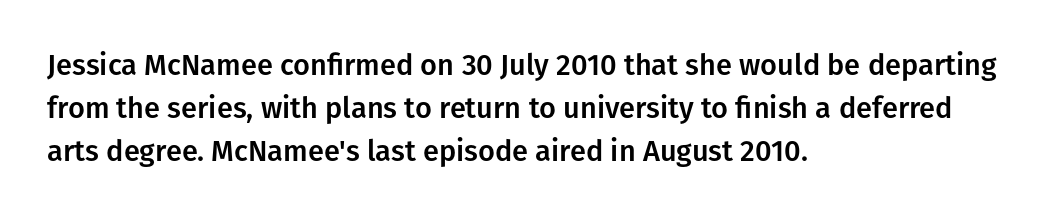
The image shows 29 px sans-serif type, upright; set left-aligned, normal line spacing (1.49x), normal letter spacing, not underlined; low stroke contrast and a medium x-height.
